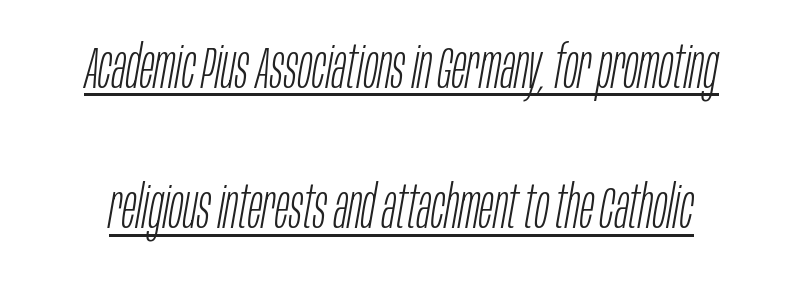
If you measured baseline to baseline, you'd find a long distance. Each letter keeps its own natural width here, so spacing adapts to shape. Is the type slanted? Yes — the strokes lean at a clear angle. The letters look calm and open, with moderate or lighter stems. Underlined type. This rendering leaves character spacing at its baseline value.
